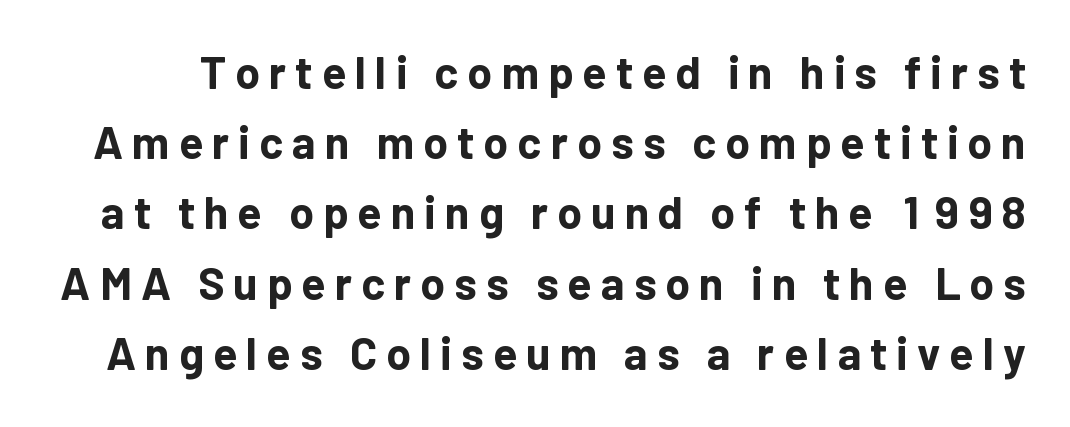
Observe the absence of serifs on each vertical stroke in this sample. Italic? Not at all — the glyphs are vertical. Nobody drew a line under any word here. The font is running at its bold setting. Interline gaps are of average width in this sample.
